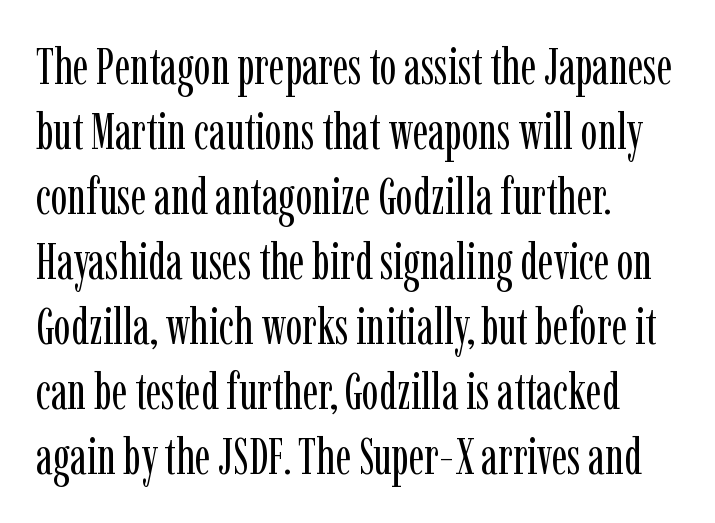
Q: Is the text bold? A: No.
Q: Is the text italic (slanted)? A: No, it is upright.
Q: Is the typeface a serif or a sans-serif typeface? A: Serif.
Q: Is the text underlined? A: No.
Q: How is the paragraph aligned? A: Left-aligned.
Q: Is the spacing between letters normal or unusually wide? A: Normal.
Q: Is the spacing between lines tight, normal or loose? A: Normal.
Q: Width (condensed, normal, or wide)? A: Condensed.
Q: Stroke contrast? A: Low.
Q: x-height? A: Medium.
Q: Monospaced? A: No.
